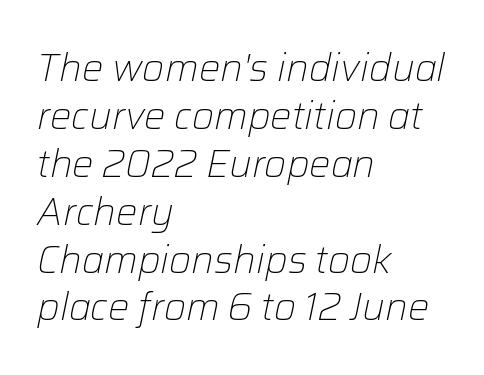
Q: Is the text bold? A: No.
Q: Is the text italic (slanted)? A: Yes, it leans right by about 12 degrees.
Q: Is the text underlined? A: No.
Q: How is the paragraph aligned? A: Left-aligned.
Q: Is the spacing between letters normal or unusually wide? A: Normal.
Q: Is the spacing between lines tight, normal or loose? A: Normal.
Q: Width (condensed, normal, or wide)? A: Normal.
Q: Stroke contrast? A: Low.
Q: x-height? A: Medium.
Q: Monospaced? A: No.
